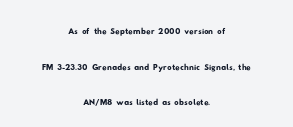
Q: Is the text underlined? A: No.
Q: How is the paragraph aligned? A: Centered.
Q: Is the spacing between letters normal or unusually wide? A: Normal.
Q: Is the spacing between lines tight, normal or loose? A: Normal.
